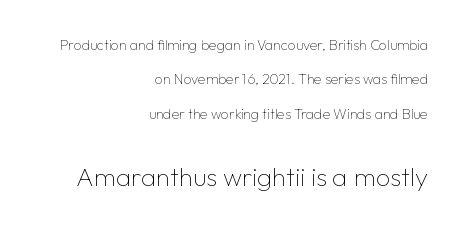
Q: Is the text bold? A: No.
Q: Is the text italic (slanted)? A: No, it is upright.
Q: Is the text underlined? A: No.
Q: How is the paragraph aligned? A: Right-aligned.
Q: Is the spacing between letters normal or unusually wide? A: Normal.
Q: Is the spacing between lines tight, normal or loose? A: Loose.
Q: Which block of text is set in a larger size, the first (top) or the second (bottom)? A: The second (bottom) one.
